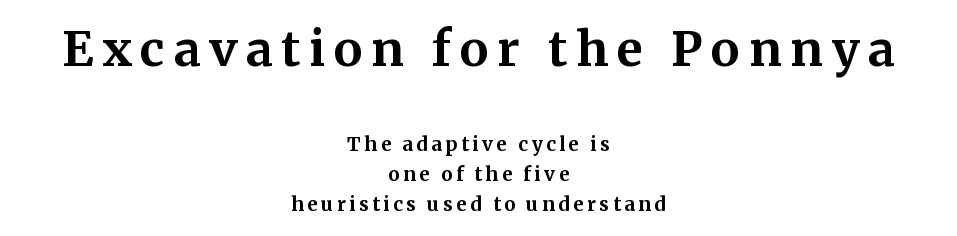
Look at the glyph heights: the upper group is clearly the bigger setting. Casual observation: everything's sitting right in the middle. A typesetter would call this proportional, since set widths differ per character. This is roman type, the default non-slanted kind. The space between consecutive lines is moderate.
